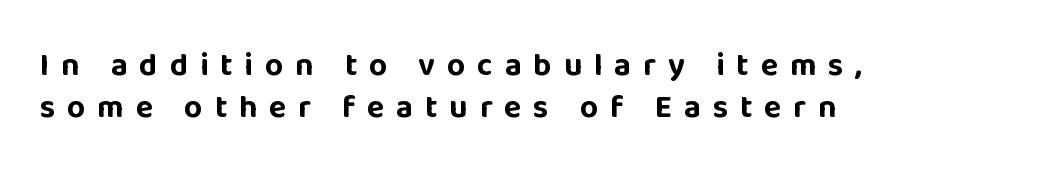
Q: Is the text bold? A: Yes.
Q: Is the text italic (slanted)? A: No, it is upright.
Q: Is the typeface a serif or a sans-serif typeface? A: Sans-serif.
Q: Is the text underlined? A: No.
Q: How is the paragraph aligned? A: Left-aligned.
Q: Is the spacing between letters normal or unusually wide? A: Unusually wide.
Q: Is the spacing between lines tight, normal or loose? A: Normal.
Q: Width (condensed, normal, or wide)? A: Normal.
Q: Stroke contrast? A: Low.
Q: x-height? A: Large.
Q: Monospaced? A: No.
